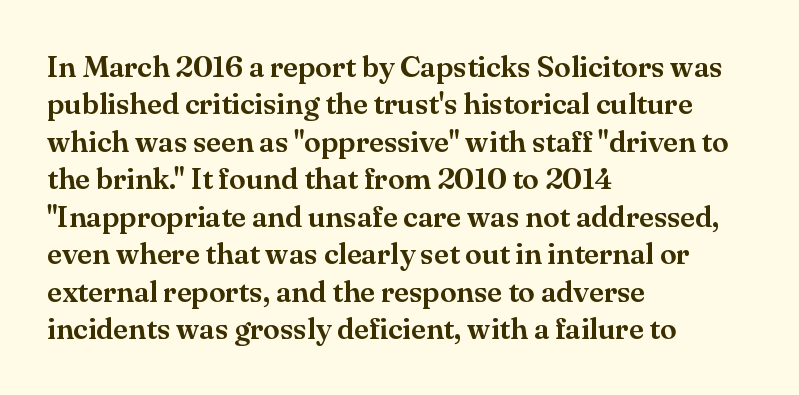
The letters carry serifs — small finishing strokes at the ends of their stems. Students, note that the glyphs here touch the page at normal intervals. Evenly set lines give the paragraph a standard silhouette. Quick note: not italic, upright. The passage is arranged the way most books set body copy — flush left.
